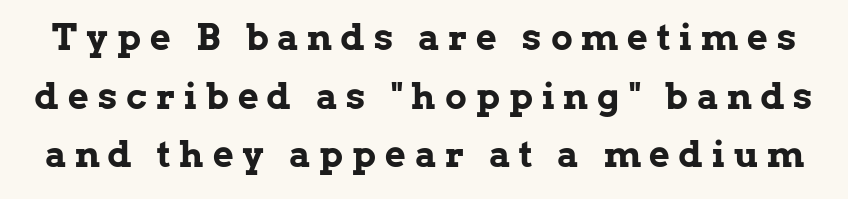
{"serif": "yes", "italic": "no", "bold": "yes", "weight": "bold", "width": "normal", "stroke_contrast": "low", "x_height": "medium", "monospaced": "no", "underline": "no", "line_spacing": "normal", "line_spacing_ratio": 1.63, "letter_spacing": "wide", "letter_spacing_em": 0.25, "glyph_px": 36}
